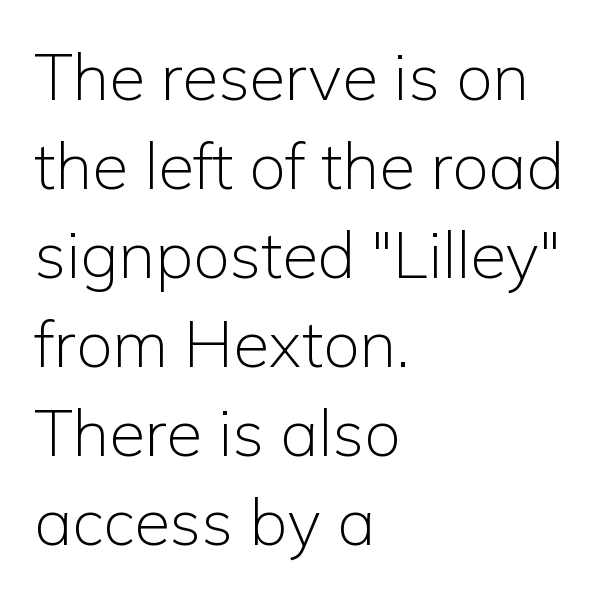
Q: Is the text bold? A: No.
Q: Is the text italic (slanted)? A: No, it is upright.
Q: Is the typeface a serif or a sans-serif typeface? A: Sans-serif.
Q: Is the text underlined? A: No.
Q: How is the paragraph aligned? A: Left-aligned.
Q: Is the spacing between letters normal or unusually wide? A: Normal.
Q: Is the spacing between lines tight, normal or loose? A: Normal.
Q: Width (condensed, normal, or wide)? A: Normal.
Q: Stroke contrast? A: Low.
Q: x-height? A: Medium.
Q: Monospaced? A: No.
